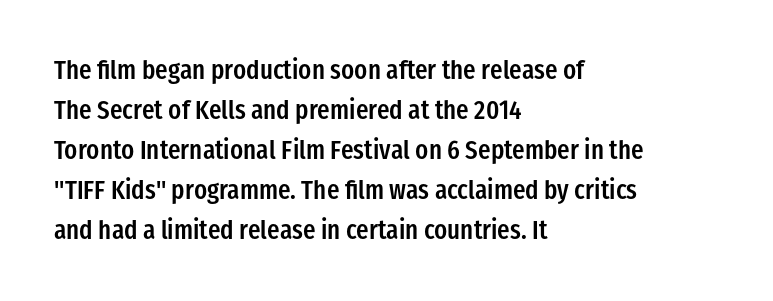
Leading matches the norm, producing a regular column. The passage is arranged the way most books set body copy — flush left. Anything drawn beneath the words? Only blank space. Typesetter's note: demi weight, one step under bold.
